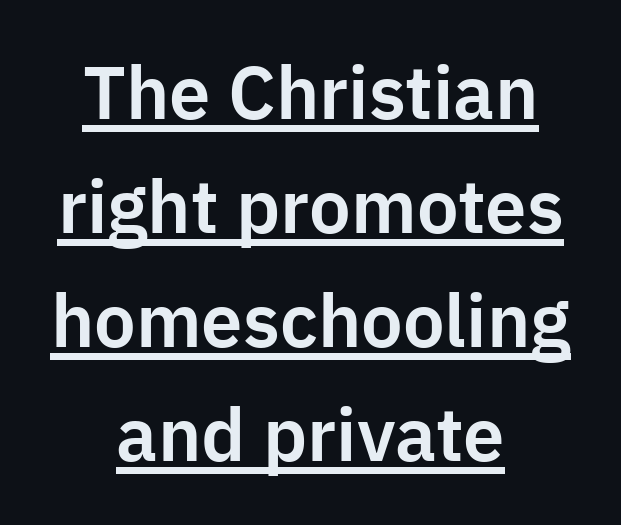
Q: Is the text italic (slanted)? A: No, it is upright.
Q: Is the typeface a serif or a sans-serif typeface? A: Sans-serif.
Q: Is the text underlined? A: Yes.
Q: How is the paragraph aligned? A: Centered.
Q: Is the spacing between letters normal or unusually wide? A: Normal.
Q: Is the spacing between lines tight, normal or loose? A: Normal.
Q: Width (condensed, normal, or wide)? A: Normal.
Q: Stroke contrast? A: Low.
Q: x-height? A: Medium.
Q: Monospaced? A: No.
